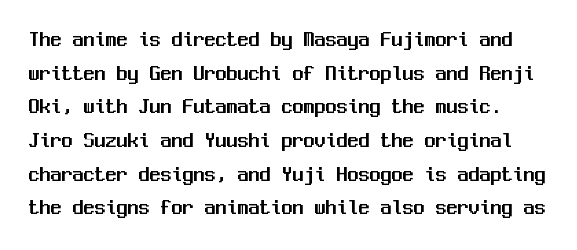
Q: Is the text italic (slanted)? A: No, it is upright.
Q: Is the text underlined? A: No.
Q: Is the spacing between letters normal or unusually wide? A: Normal.
Q: Is the spacing between lines tight, normal or loose? A: Normal.
